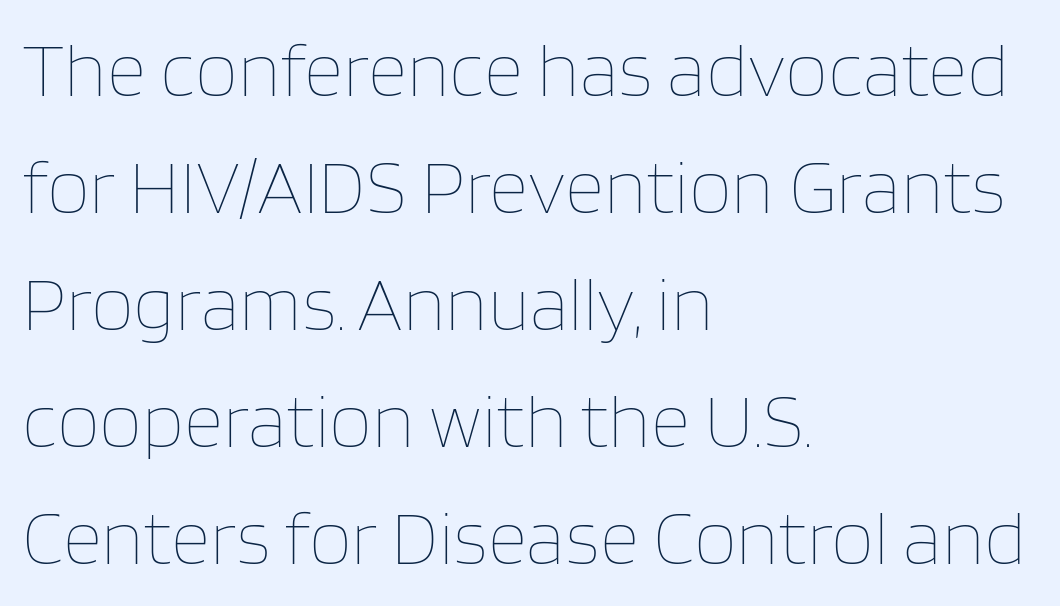
The image shows 77 px thin type, upright; set left-aligned, normal line spacing (1.52x), normal letter spacing, not underlined; low stroke contrast and a large x-height.
